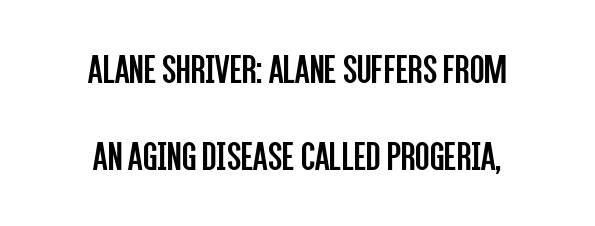
Q: Is the text bold? A: No.
Q: Is the text italic (slanted)? A: No, it is upright.
Q: Is the typeface a serif or a sans-serif typeface? A: Sans-serif.
Q: Is the text underlined? A: No.
Q: How is the paragraph aligned? A: Centered.
Q: Is the spacing between letters normal or unusually wide? A: Normal.
Q: Is the spacing between lines tight, normal or loose? A: Loose.
Q: Width (condensed, normal, or wide)? A: Condensed.
Q: Stroke contrast? A: Low.
Q: x-height? A: Large.
Q: Monospaced? A: No.
